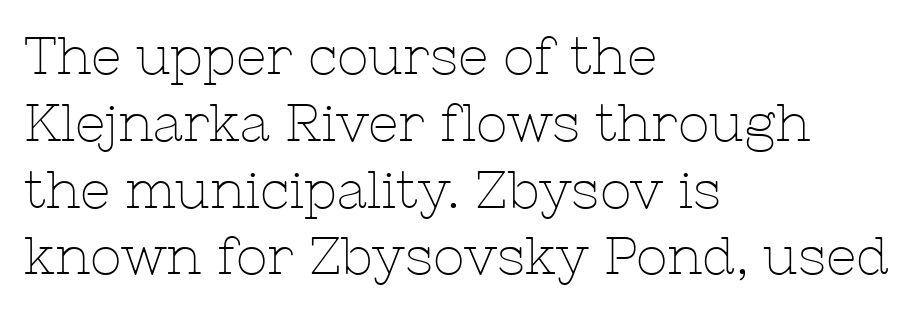
Q: Is the text bold? A: No.
Q: Is the text italic (slanted)? A: No, it is upright.
Q: Is the typeface a serif or a sans-serif typeface? A: Serif.
Q: Is the text underlined? A: No.
Q: How is the paragraph aligned? A: Left-aligned.
Q: Is the spacing between letters normal or unusually wide? A: Normal.
Q: Is the spacing between lines tight, normal or loose? A: Normal.
Q: Width (condensed, normal, or wide)? A: Normal.
Q: Stroke contrast? A: Low.
Q: x-height? A: Medium.
Q: Monospaced? A: No.
